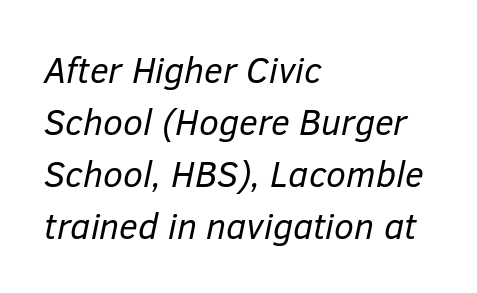
The passage shown is not underscored anywhere. Left-aligned paragraph, ragged on the right. Rows of type keep a routine distance in the vertical direction. What stands out about the letter spacing? Nothing — it is the standard amount. The passage shown is not bold in any degree. The lettering tilts uniformly, giving the passage an italic look.
